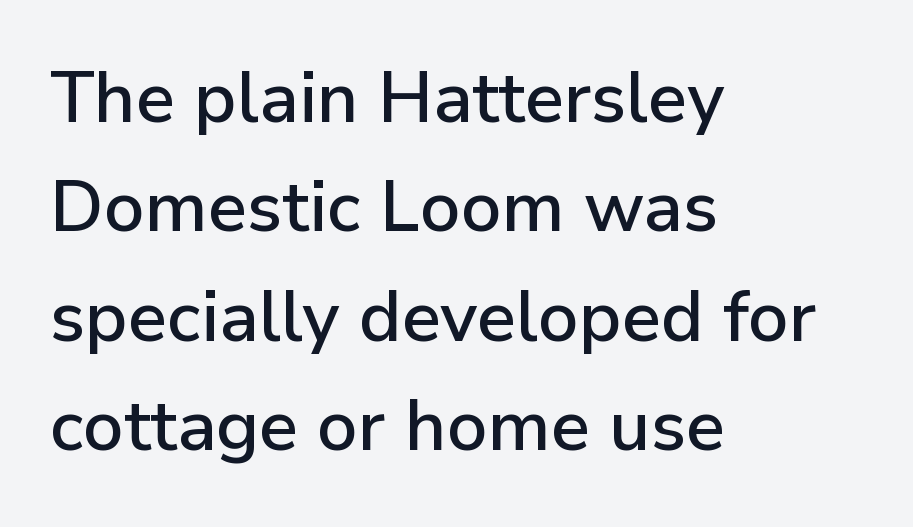
If you measured baseline to baseline, you'd find a middling distance. Beneath every word, the page is bare. The face used here is rendered with its standard letterfit. Which margin do the lines hug? The left one — the right edge is uneven. The face used here is proportionally spaced, like ordinary book or web type.
